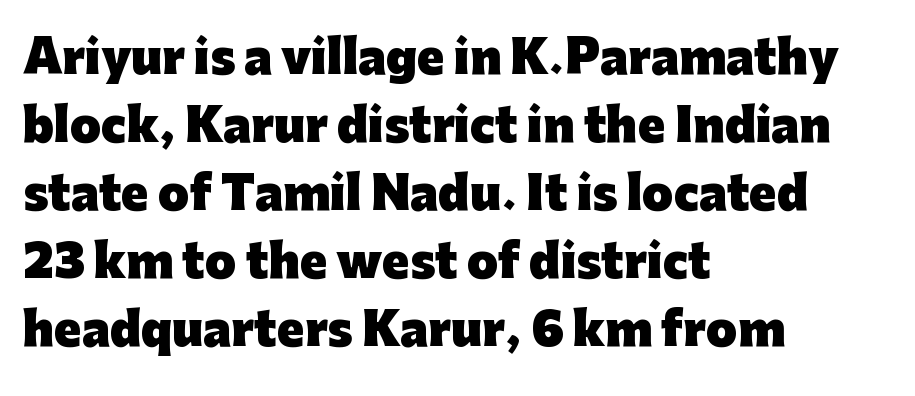
Q: Is the text bold? A: Yes.
Q: Is the text italic (slanted)? A: No, it is upright.
Q: Is the typeface a serif or a sans-serif typeface? A: Sans-serif.
Q: Is the text underlined? A: No.
Q: How is the paragraph aligned? A: Left-aligned.
Q: Is the spacing between letters normal or unusually wide? A: Normal.
Q: Is the spacing between lines tight, normal or loose? A: Normal.
Q: Width (condensed, normal, or wide)? A: Normal.
Q: Stroke contrast? A: Low.
Q: x-height? A: Medium.
Q: Monospaced? A: No.
